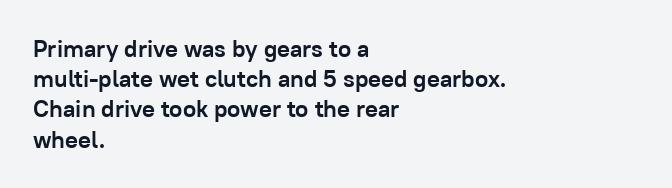
Q: Is the text bold? A: Yes.
Q: Is the text italic (slanted)? A: No, it is upright.
Q: Is the text underlined? A: No.
Q: How is the paragraph aligned? A: Left-aligned.
Q: Is the spacing between letters normal or unusually wide? A: Normal.
Q: Is the spacing between lines tight, normal or loose? A: Normal.
